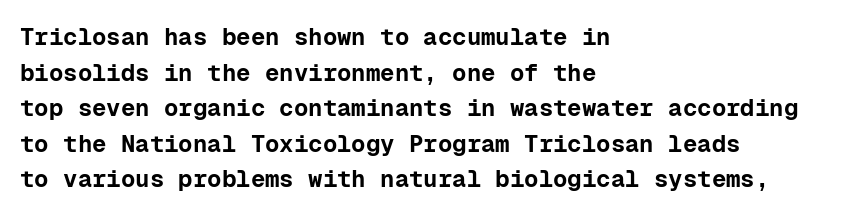
Its strokes are broad and dark, the hallmark of bold type. Short and long lines alike share a common starting point at left. Reading down the column, the eye jumps a familiar distance to each next line. Bare-footed words on every line.
